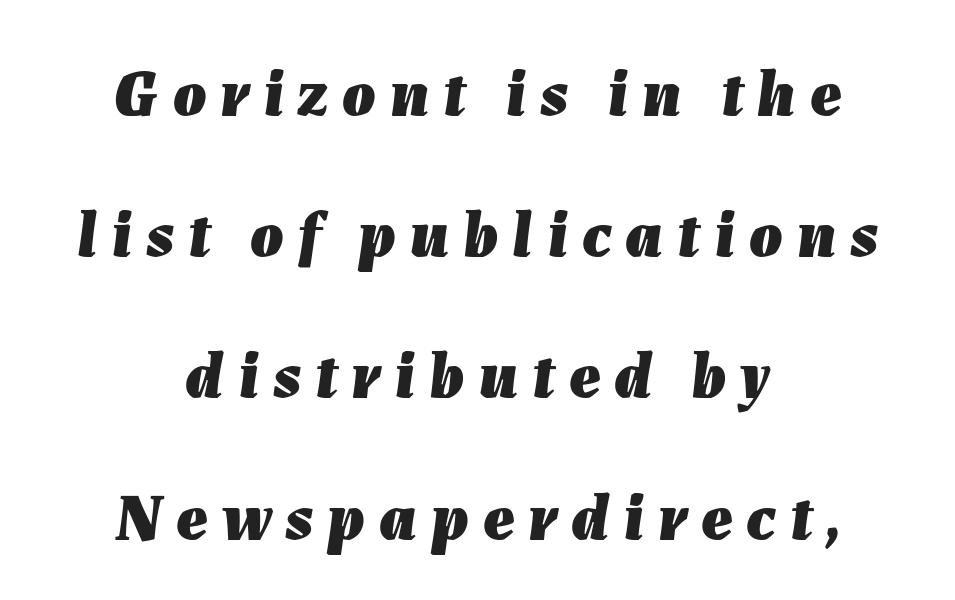
{"italic": "yes", "lean": "right", "slant_degrees": 7, "bold": "yes", "weight": "heavy", "width": "normal", "stroke_contrast": "low", "x_height": "medium", "monospaced": "no", "underline": "no", "align": "center", "line_spacing": "loose", "line_spacing_ratio": 2.14, "letter_spacing": "wide", "letter_spacing_em": 0.21, "glyph_px": 66}
